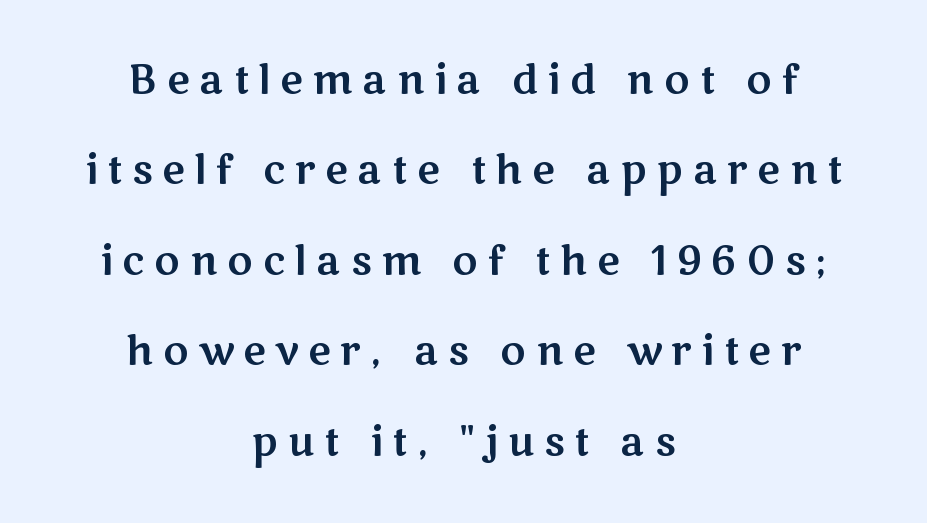
Q: Is the text italic (slanted)? A: No, it is upright.
Q: Is the typeface a serif or a sans-serif typeface? A: Sans-serif.
Q: Is the text underlined? A: No.
Q: How is the paragraph aligned? A: Centered.
Q: Is the spacing between letters normal or unusually wide? A: Unusually wide.
Q: Is the spacing between lines tight, normal or loose? A: Loose.
Q: Width (condensed, normal, or wide)? A: Wide.
Q: Stroke contrast? A: Medium.
Q: x-height? A: Medium.
Q: Monospaced? A: No.
